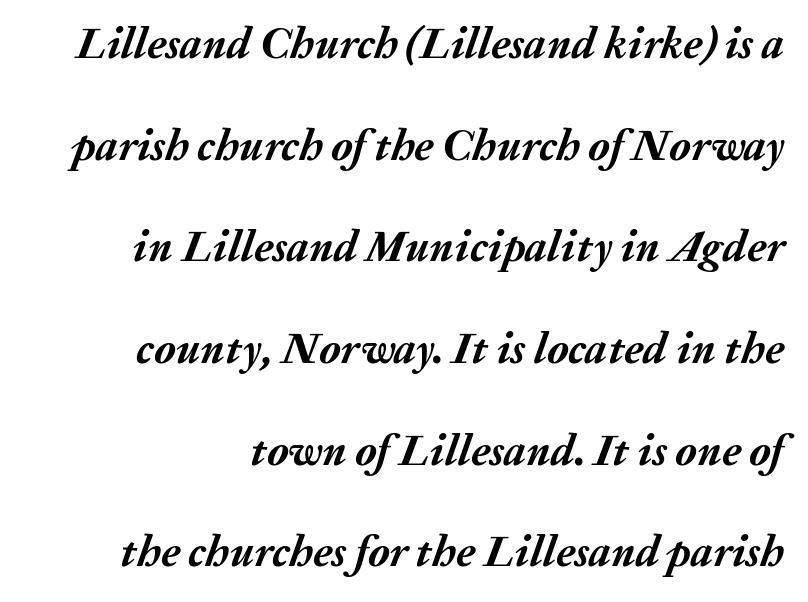
The image shows 44 px semibold type, italic (leaning right); set loose line spacing (2.31x), normal letter spacing, not underlined; medium stroke contrast and a medium x-height.
